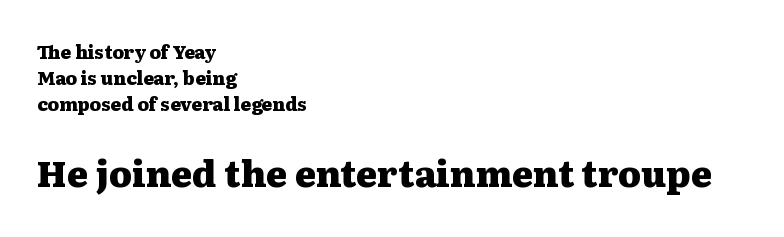
Q: Is the text bold? A: Yes.
Q: Is the text italic (slanted)? A: No, it is upright.
Q: Is the typeface a serif or a sans-serif typeface? A: Serif.
Q: Is the text underlined? A: No.
Q: How is the paragraph aligned? A: Left-aligned.
Q: Is the spacing between letters normal or unusually wide? A: Normal.
Q: Is the spacing between lines tight, normal or loose? A: Normal.
Q: Which block of text is set in a larger size, the first (top) or the second (bottom)? A: The second (bottom) one.
Q: Width (condensed, normal, or wide)? A: Wide.
Q: Stroke contrast? A: Medium.
Q: x-height? A: Medium.
Q: Monospaced? A: No.
